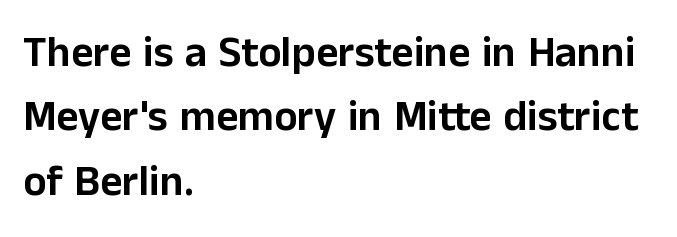
{"serif": "no", "italic": "no", "width": "normal", "stroke_contrast": "low", "x_height": "medium", "monospaced": "no", "underline": "no", "align": "left", "line_spacing": "normal", "line_spacing_ratio": 1.5, "letter_spacing": "normal", "letter_spacing_em": 0.0, "glyph_px": 43}
